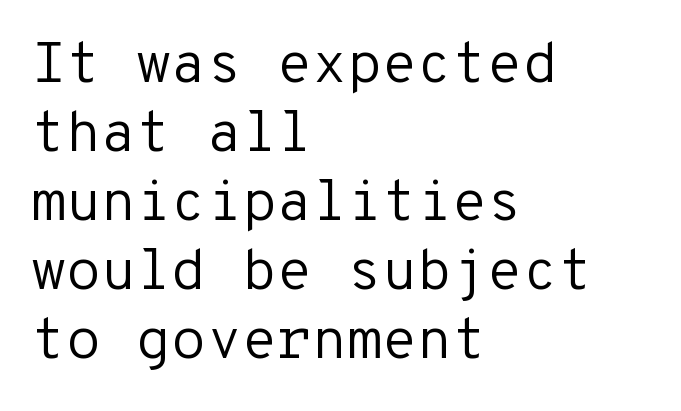
Q: Is the text bold? A: No.
Q: Is the text italic (slanted)? A: No, it is upright.
Q: Is the typeface a serif or a sans-serif typeface? A: Sans-serif.
Q: Is the text underlined? A: No.
Q: How is the paragraph aligned? A: Left-aligned.
Q: Is the spacing between letters normal or unusually wide? A: Normal.
Q: Width (condensed, normal, or wide)? A: Normal.
Q: Stroke contrast? A: Low.
Q: x-height? A: Medium.
Q: Monospaced? A: Yes.
